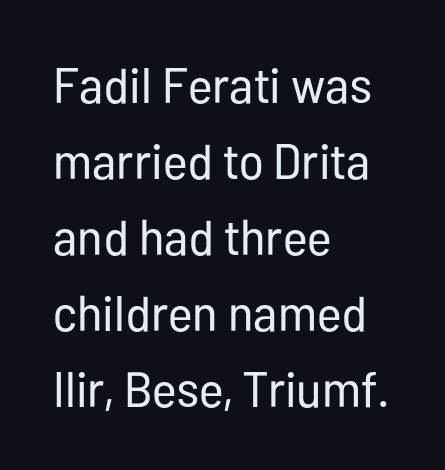
The image shows 50 px regular-weight, condensed sans-serif type, upright; set left-aligned, normal line spacing (1.52x), normal letter spacing, not underlined; low stroke contrast and a medium x-height.
